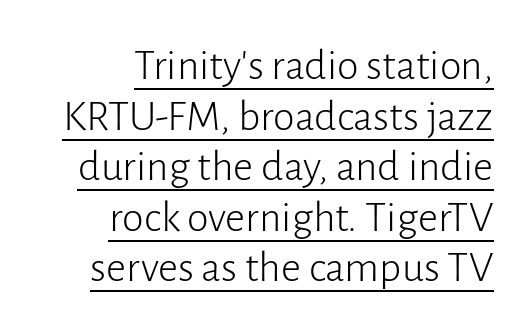
The cut favours lightness, reaching ordinary text weight at its darkest. Notice how the stems are strictly vertical — no italics here. The passage shown has conventional tracking throughout. You could not count columns in this text — the font is proportionally spaced. Check the space under the baseline: a stroke is drawn there. If you measured baseline to baseline, you'd find a short distance.
